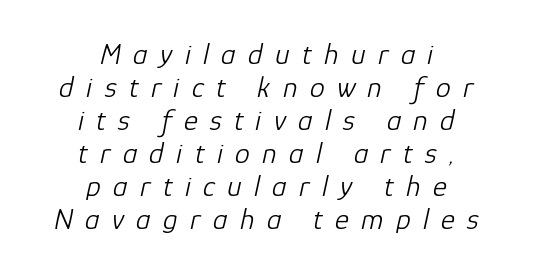
The image shows 30 px light type, italic (leaning right); set centered, tight line spacing (1.1x), unusually wide letter spacing (+0.41 em), not underlined; low stroke contrast and a medium x-height.
